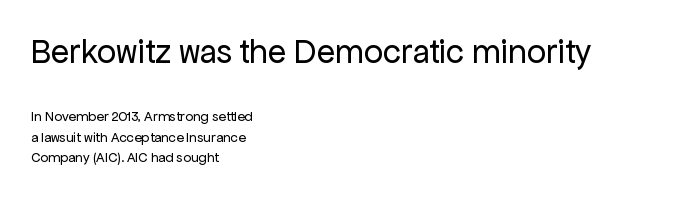
The image shows 34 px regular-weight sans-serif type, upright; set left-aligned, normal line spacing (1.45x), normal letter spacing, not underlined; the first (top) block is 2.43x larger; low stroke contrast and a medium x-height.
